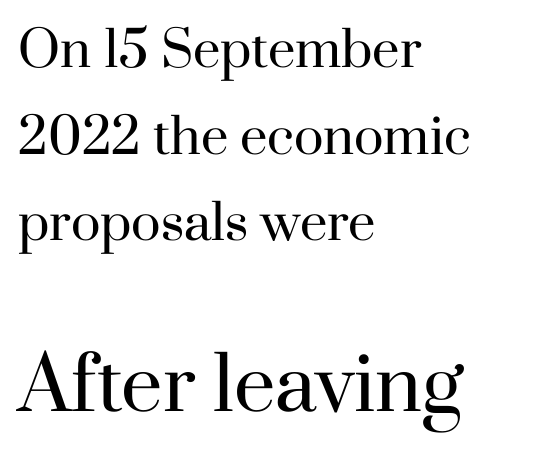
Every character sits straight up, as roman type does. The passage shown is typed in a proportional face where columns would drift. The space directly below the letters is spotless. On a weight scale, this lands at 450 or below. The paragraph has a hard left edge and a soft right edge.
